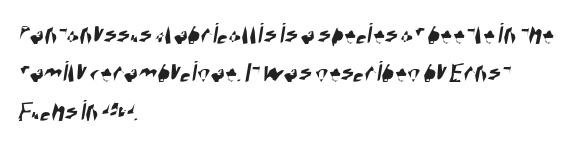
The lines are quadded left. This block has exactly the height ordinary leading produces. Letters rest on an invisible, unmarked baseline. The rendering uses natural spacing where letterforms have individual widths.
